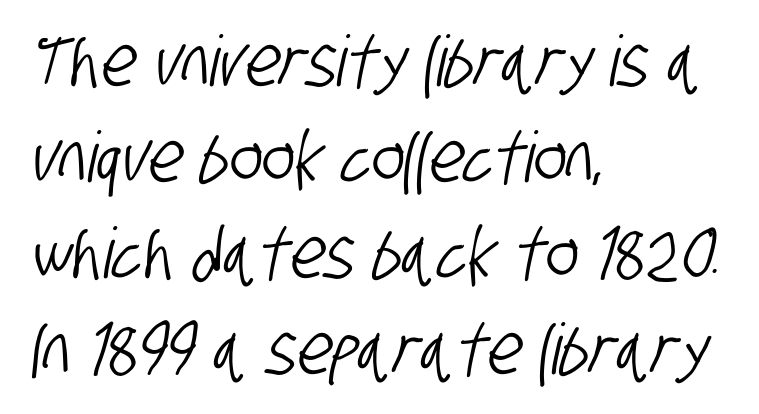
{"serif": "no", "width": "condensed", "stroke_contrast": "low", "x_height": "large", "monospaced": "no", "underline": "no", "align": "left", "line_spacing": "normal", "line_spacing_ratio": 1.37, "letter_spacing": "normal", "letter_spacing_em": 0.0, "glyph_px": 70}
